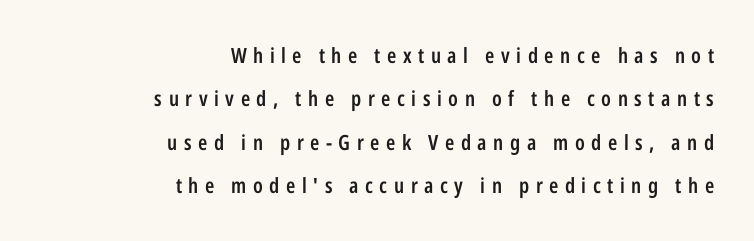
The text block is weighted toward the right margin, trailing off unevenly leftward. Spacing between characters has been opened up far beyond the box default. A fair bit of extra ink — the face is semibold, not bold. If you drew a line through each stem, it would be perfectly vertical.
